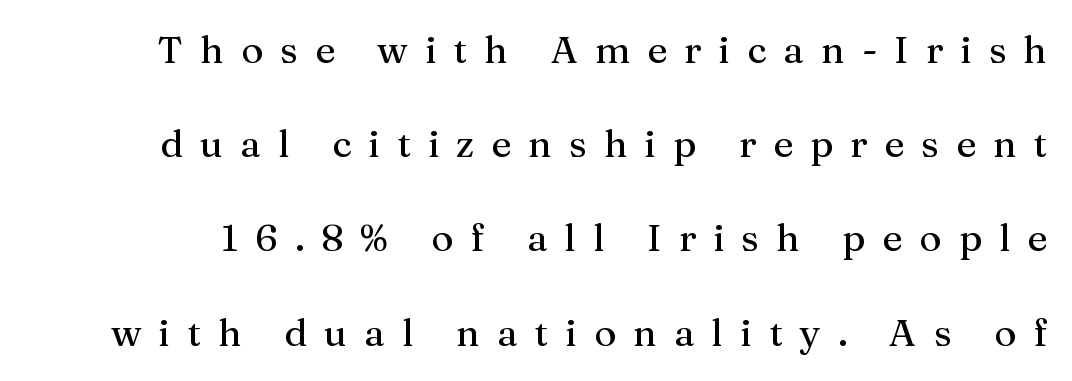
Anything drawn beneath the words? Only blank space. Ascenders rise straight up at ninety degrees. The passage shown has open, widely tracked lettering throughout. The designer went with a serif here, giving each stem small feet.
